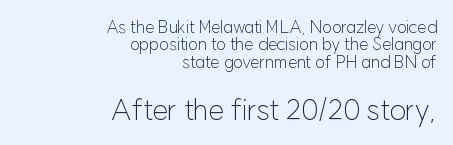
Tracking value appears to be zero — textbook default spacing. Ascenders rise straight up at ninety degrees. Bigger letters appear in the bottom chunk; the top chunk is reduced. Has an underline been added? It has not. The rendering uses a small line-height, squeezing the rows.
